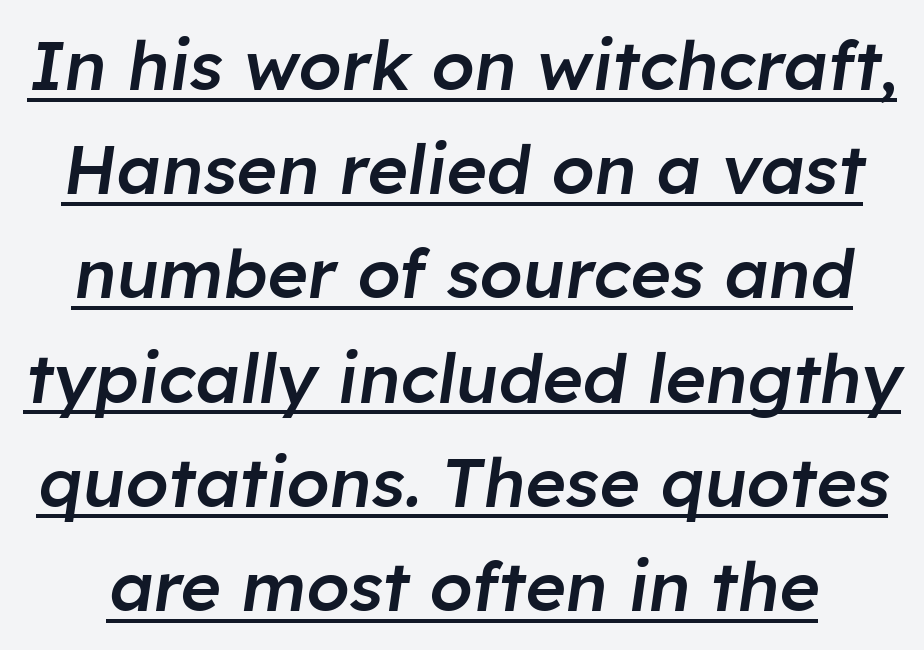
{"italic": "yes", "lean": "right", "slant_degrees": 8, "bold": "semi", "weight": "semibold", "width": "normal", "stroke_contrast": "low", "x_height": "medium", "monospaced": "no", "underline": "yes", "line_spacing": "normal", "line_spacing_ratio": 1.51, "letter_spacing": "normal", "letter_spacing_em": 0.0, "glyph_px": 69}
